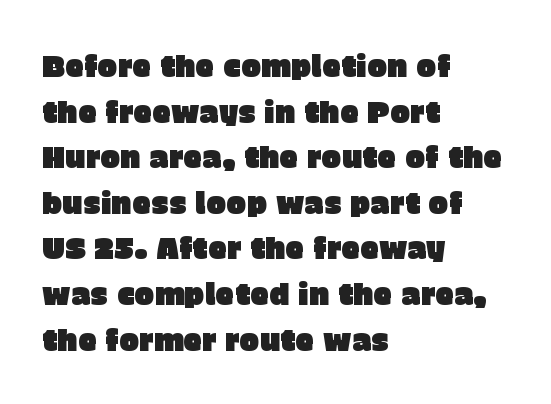
{"serif": "no", "italic": "no", "width": "normal", "stroke_contrast": "low", "x_height": "large", "monospaced": "no", "underline": "no", "align": "left", "line_spacing": "normal", "line_spacing_ratio": 1.52, "letter_spacing": "normal", "letter_spacing_em": 0.0, "glyph_px": 30}
